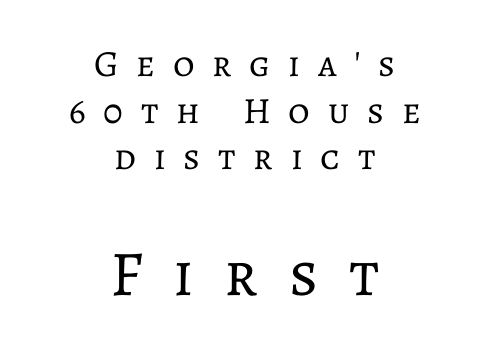
Note the varied advance widths — an 'i' is clearly narrower than an 'm'. Summary of vertical rhythm: regular, with standard interline spacing. Check the space under the baseline: it is left empty. The paragraph shown floats in the horizontal middle. The lettering holds an erect, upright posture throughout. Stem width sits at or under what a default text font uses.
